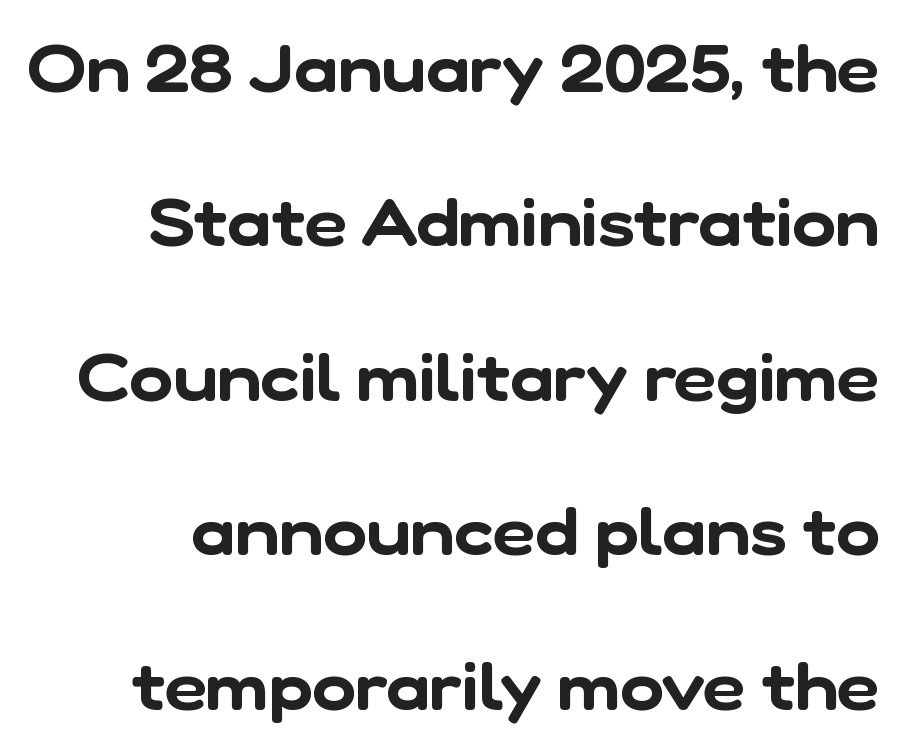
Standard letterfit; no display-style spreading of the glyphs. The passage shown stacks its lines with a broad gap. Letters rest on an invisible, unmarked baseline. You could not count columns in this text — the font is proportionally spaced. The passage shown is typeset with a sans-serif family.
